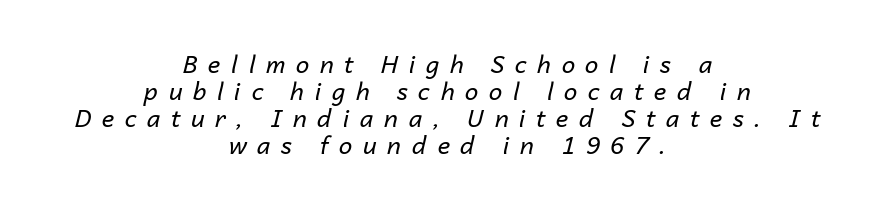
Q: Is the text bold? A: No.
Q: Is the text italic (slanted)? A: Yes, it leans right by about 14 degrees.
Q: Is the text underlined? A: No.
Q: How is the paragraph aligned? A: Centered.
Q: Is the spacing between letters normal or unusually wide? A: Unusually wide.
Q: Is the spacing between lines tight, normal or loose? A: Tight.
